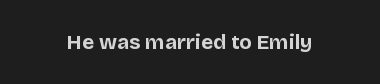
Q: Is the text bold? A: Yes.
Q: Is the text italic (slanted)? A: No, it is upright.
Q: Is the text underlined? A: No.
Q: Is the spacing between letters normal or unusually wide? A: Normal.
